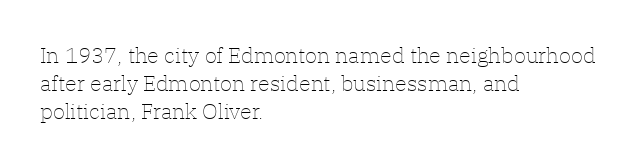
The image shows 22 px text type, upright; set left-aligned, normal line spacing (1.28x), normal letter spacing, not underlined.
